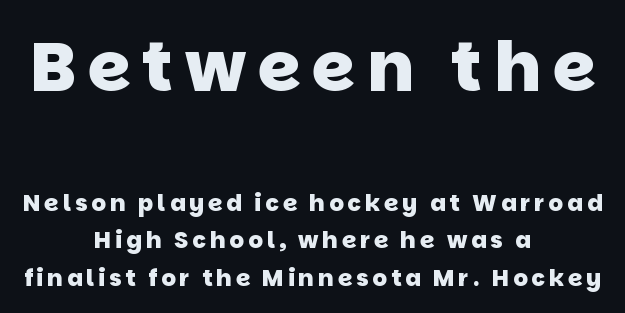
The image shows 69 px heavy sans-serif type; set centered, normal line spacing (1.63x), not underlined; the first (top) block is 3.0x larger; low stroke contrast and a large x-height.
